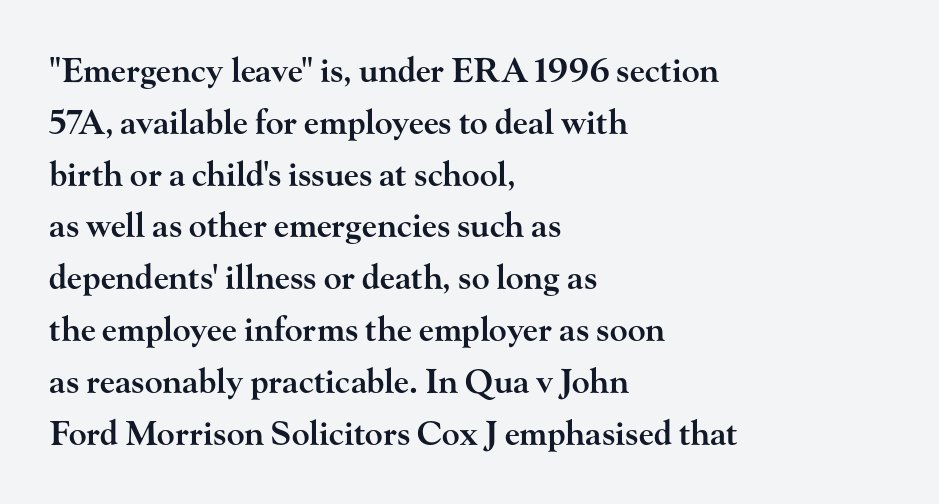
Q: Is the text bold? A: Semi-bold.
Q: Is the text italic (slanted)? A: No, it is upright.
Q: Is the typeface a serif or a sans-serif typeface? A: Serif.
Q: Is the text underlined? A: No.
Q: How is the paragraph aligned? A: Left-aligned.
Q: Is the spacing between letters normal or unusually wide? A: Normal.
Q: Is the spacing between lines tight, normal or loose? A: Normal.
Q: Width (condensed, normal, or wide)? A: Wide.
Q: Stroke contrast? A: High.
Q: x-height? A: Small.
Q: Monospaced? A: No.
